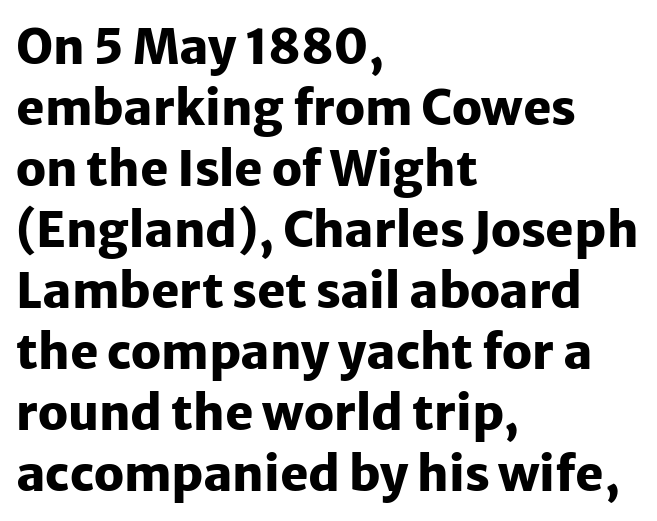
{"serif": "no", "italic": "no", "bold": "yes", "weight": "heavy", "width": "normal", "stroke_contrast": "low", "x_height": "medium", "monospaced": "no", "underline": "no", "align": "left", "line_spacing": "normal", "line_spacing_ratio": 1.27, "letter_spacing": "normal", "letter_spacing_em": 0.0, "glyph_px": 48}
